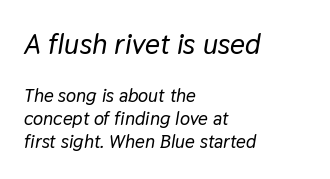
Q: Is the text italic (slanted)? A: Yes, it leans right by about 9 degrees.
Q: Is the text underlined? A: No.
Q: How is the paragraph aligned? A: Left-aligned.
Q: Is the spacing between letters normal or unusually wide? A: Normal.
Q: Which block of text is set in a larger size, the first (top) or the second (bottom)? A: The first (top) one.
Q: Width (condensed, normal, or wide)? A: Normal.
Q: Stroke contrast? A: Low.
Q: x-height? A: Medium.
Q: Monospaced? A: No.
